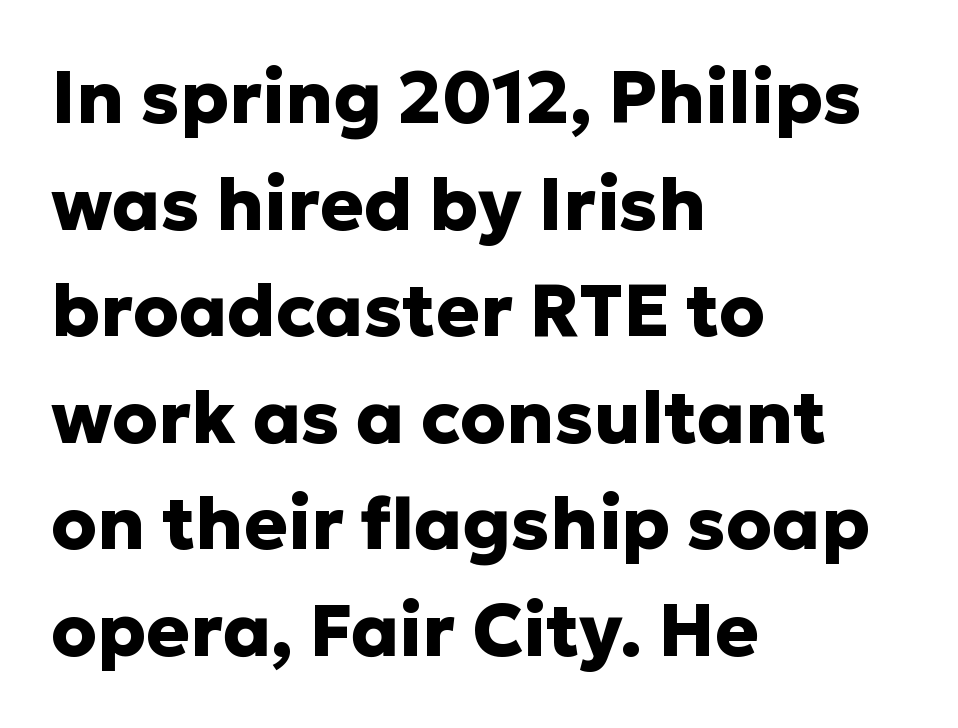
Q: Is the text bold? A: Yes.
Q: Is the text italic (slanted)? A: No, it is upright.
Q: Is the typeface a serif or a sans-serif typeface? A: Sans-serif.
Q: Is the text underlined? A: No.
Q: How is the paragraph aligned? A: Left-aligned.
Q: Is the spacing between letters normal or unusually wide? A: Normal.
Q: Is the spacing between lines tight, normal or loose? A: Normal.
Q: Width (condensed, normal, or wide)? A: Normal.
Q: Stroke contrast? A: Low.
Q: x-height? A: Medium.
Q: Monospaced? A: No.
